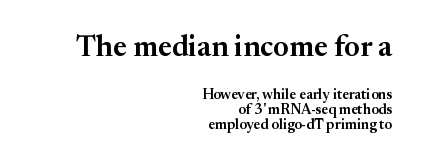
The image shows 29 px serif type, upright; set right-aligned, tight line spacing (1.06x), normal letter spacing, not underlined; the first (top) block is 2.07x larger; medium stroke contrast and a medium x-height.
